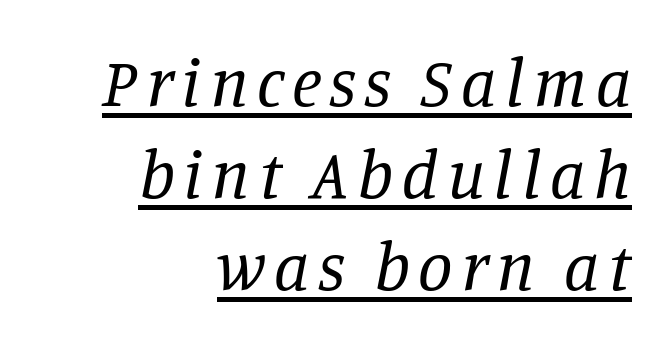
The image shows 69 px regular-weight serif type, italic (leaning right); set right-aligned, normal line spacing (1.33x), underlined; low stroke contrast and a large x-height.
